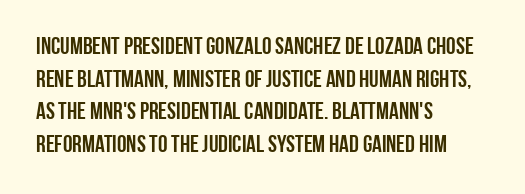
Q: Is the text italic (slanted)? A: No, it is upright.
Q: Is the text underlined? A: No.
Q: How is the paragraph aligned? A: Left-aligned.
Q: Is the spacing between letters normal or unusually wide? A: Normal.
Q: Is the spacing between lines tight, normal or loose? A: Normal.
